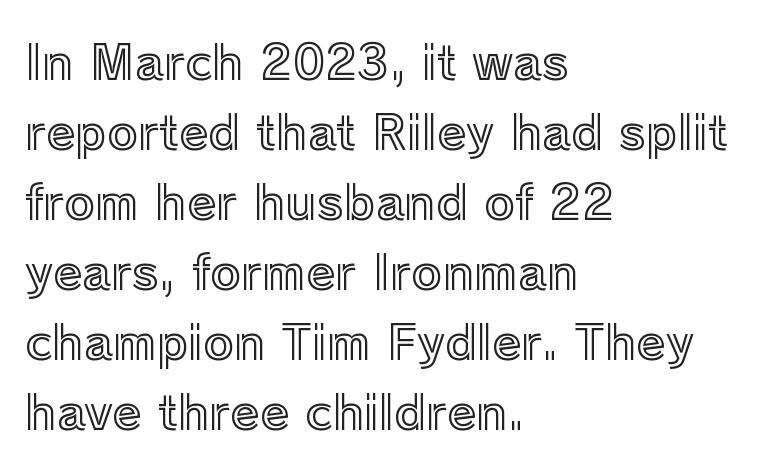
A student would call this left alignment; a typographer would say flush left, rag right. Is this a fixed-width face? No — the glyphs have proportional, varying widths. Rows of type keep a routine distance in the vertical direction. This rendering leaves character spacing at its baseline value. The strip under each line holds only bare page.
